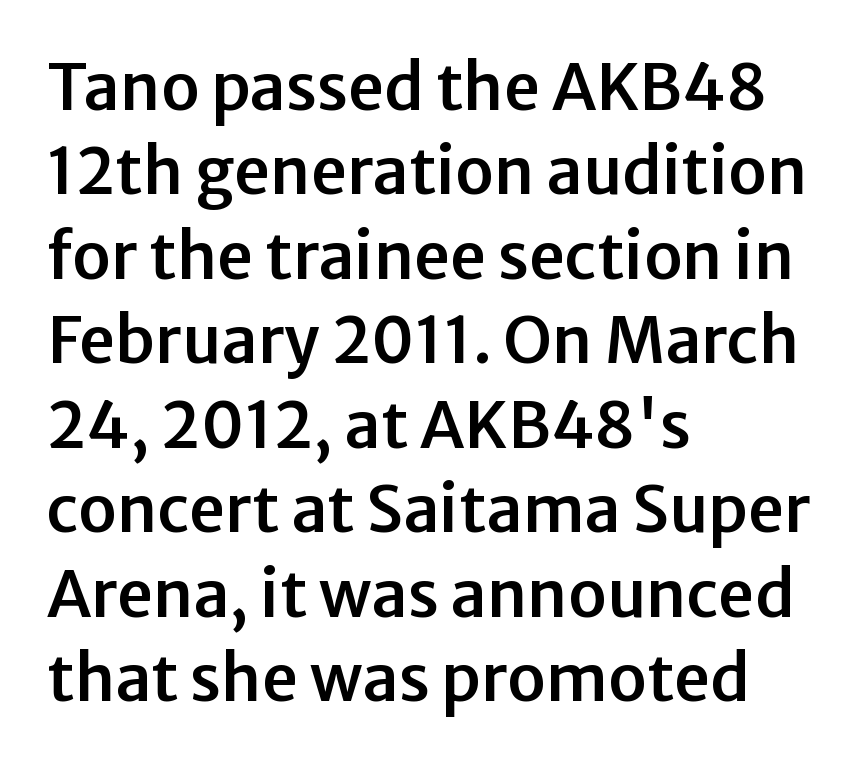
This is the regular roman posture of the typeface. To sum up the face: it is a sans, with no serifs. The gap between lines stays unmarked. Is this a fixed-width face? No — the glyphs have proportional, varying widths. A typesetter would call this zero additional tracking.
